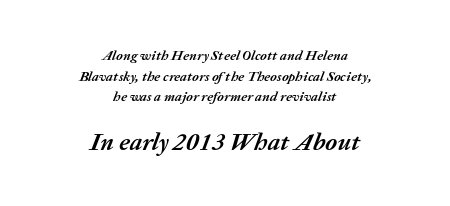
The block sitting lower on the canvas is the one with enlarged characters. These lines sit exactly where default settings would place them. Only glyphs here, with clear space below each row. Layout note: lines centered.
